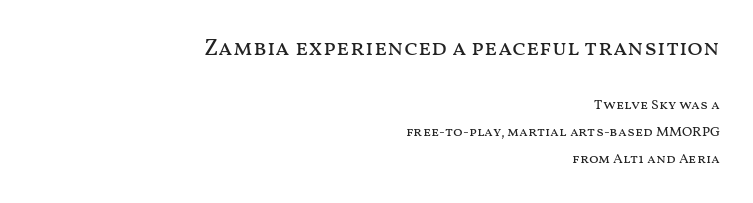
Q: Is the text bold? A: No.
Q: Is the text italic (slanted)? A: No, it is upright.
Q: Is the text underlined? A: No.
Q: How is the paragraph aligned? A: Right-aligned.
Q: Is the spacing between letters normal or unusually wide? A: Normal.
Q: Is the spacing between lines tight, normal or loose? A: Loose.
Q: Which block of text is set in a larger size, the first (top) or the second (bottom)? A: The first (top) one.
